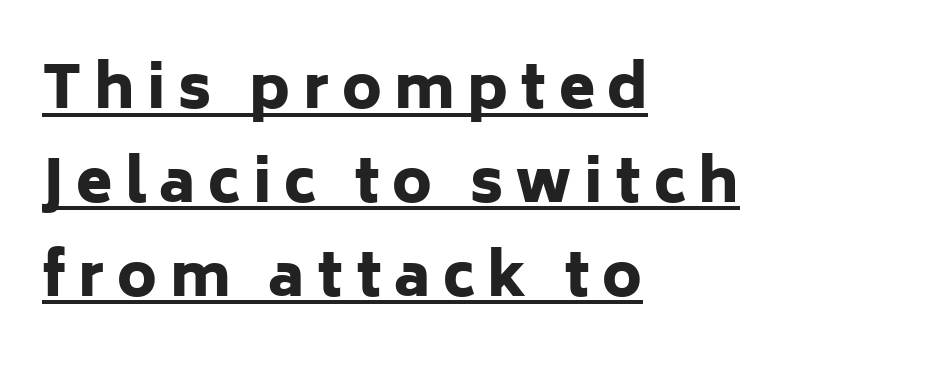
Weight check: bold — yes, fully. To sum up the face: it is a sans, with no serifs. Nope, not italic — everything's standing straight. Here the designer chose a conventional face with non-uniform glyph widths. This rendering uses left alignment, leaving the right contour irregular. What stands out about the letter spacing? Its width — letters are far apart.
